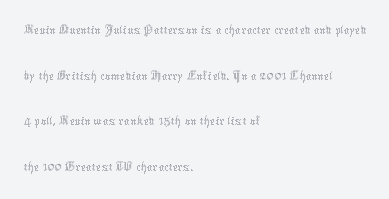
{"italic": "no", "bold": "no", "weight": "thin", "width": "normal", "stroke_contrast": "medium", "x_height": "medium", "monospaced": "no", "underline": "no", "align": "left", "line_spacing": "normal", "line_spacing_ratio": 1.57, "letter_spacing": "normal", "letter_spacing_em": 0.0, "glyph_px": 29}
